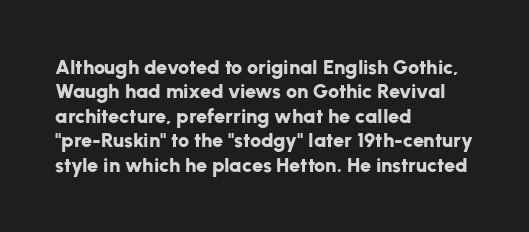
{"italic": "no", "bold": "yes", "underline": "no", "align": "left", "line_spacing_ratio": 1.22, "letter_spacing": "normal", "letter_spacing_em": 0.0, "glyph_px": 20}
